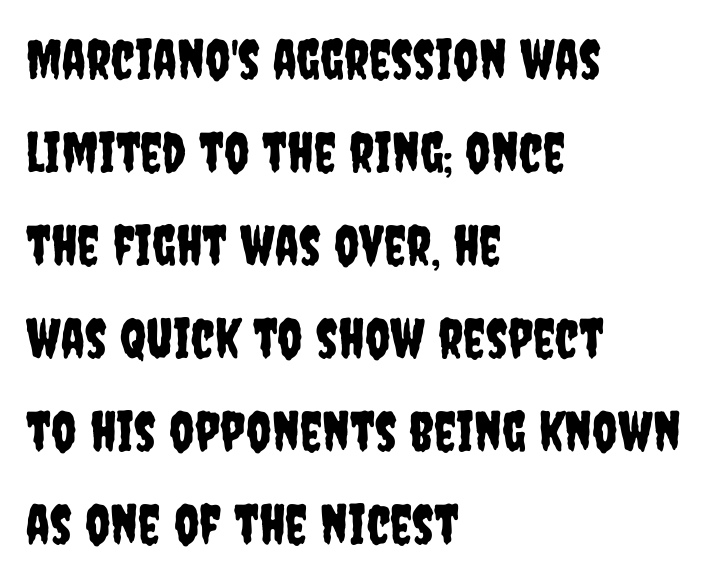
{"serif": "no", "italic": "no", "width": "condensed", "stroke_contrast": "low", "x_height": "large", "monospaced": "no", "underline": "no", "align": "left", "line_spacing": "normal", "line_spacing_ratio": 1.69, "letter_spacing": "normal", "letter_spacing_em": 0.0, "glyph_px": 55}
